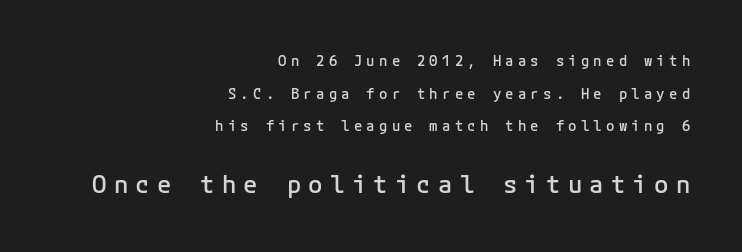
Q: Is the text bold? A: Semi-bold.
Q: Is the text italic (slanted)? A: No, it is upright.
Q: Is the text underlined? A: No.
Q: How is the paragraph aligned? A: Right-aligned.
Q: Is the spacing between letters normal or unusually wide? A: Unusually wide.
Q: Is the spacing between lines tight, normal or loose? A: Loose.
Q: Which block of text is set in a larger size, the first (top) or the second (bottom)? A: The second (bottom) one.
